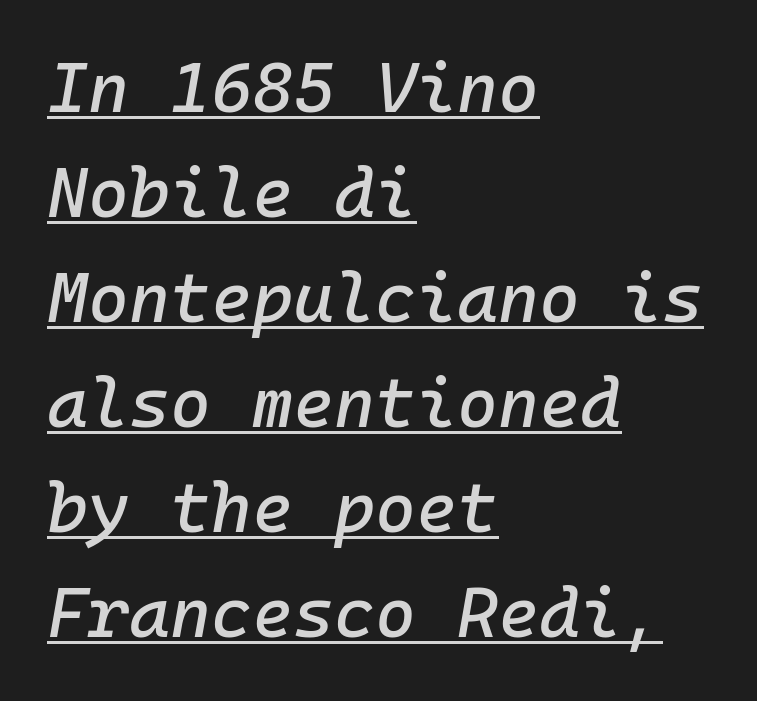
{"italic": "yes", "lean": "right", "slant_degrees": 10, "width": "normal", "stroke_contrast": "low", "x_height": "medium", "monospaced": "yes", "underline": "yes", "align": "left", "line_spacing": "normal", "line_spacing_ratio": 1.5, "letter_spacing": "normal", "letter_spacing_em": 0.0, "glyph_px": 70}
